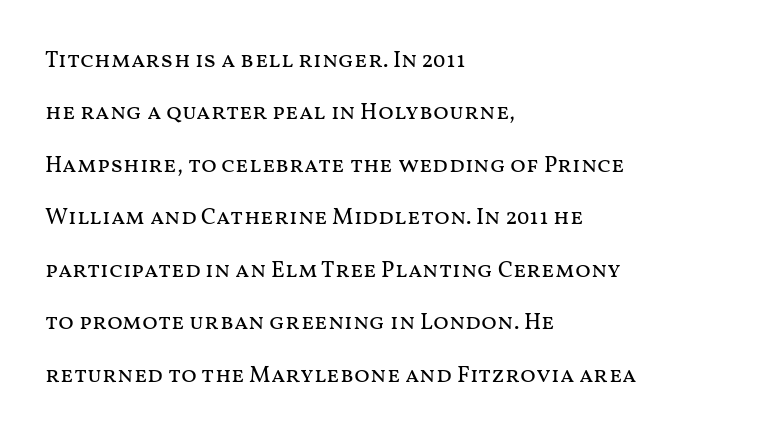
Q: Is the text bold? A: No.
Q: Is the text italic (slanted)? A: No, it is upright.
Q: Is the text underlined? A: No.
Q: How is the paragraph aligned? A: Left-aligned.
Q: Is the spacing between letters normal or unusually wide? A: Normal.
Q: Is the spacing between lines tight, normal or loose? A: Loose.
